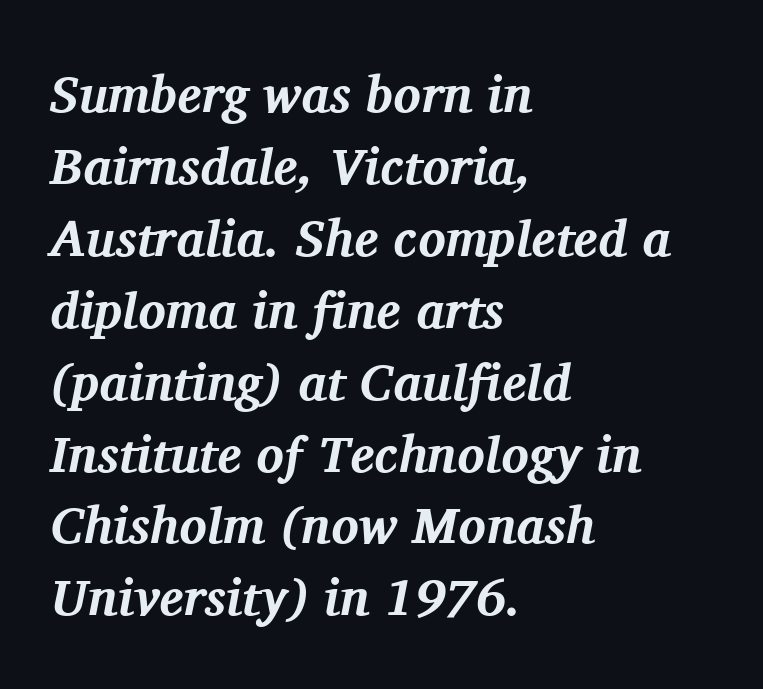
The setting favours the left margin, as ordinary paragraphs usually do. No word sits above an underline. The vertical gap from one line to the next is medium. You can tell from the footed stems that serif type was used.
